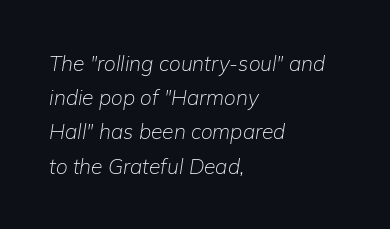
{"italic": "yes", "lean": "right", "slant_degrees": 9, "bold": "no", "underline": "no", "align": "left", "line_spacing": "normal", "line_spacing_ratio": 1.63, "letter_spacing": "normal", "letter_spacing_em": 0.0, "glyph_px": 21}
